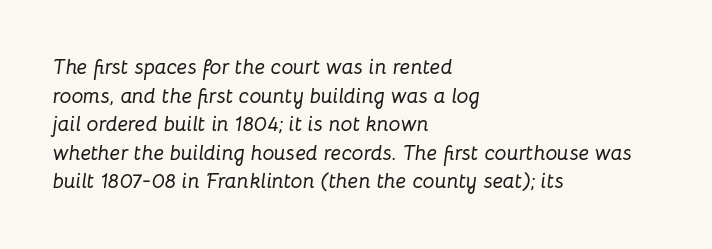
Q: Is the text italic (slanted)? A: Yes, it leans right by about 8 degrees.
Q: Is the text underlined? A: No.
Q: How is the paragraph aligned? A: Left-aligned.
Q: Is the spacing between letters normal or unusually wide? A: Normal.
Q: Is the spacing between lines tight, normal or loose? A: Normal.
